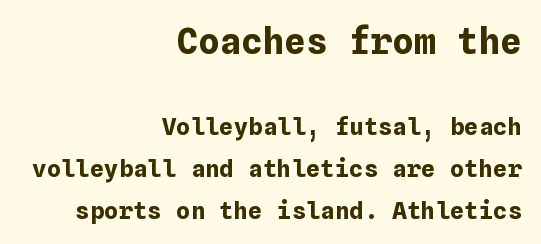
Q: Is the text bold? A: Yes.
Q: Is the text italic (slanted)? A: No, it is upright.
Q: Is the text underlined? A: No.
Q: How is the paragraph aligned? A: Right-aligned.
Q: Is the spacing between letters normal or unusually wide? A: Normal.
Q: Which block of text is set in a larger size, the first (top) or the second (bottom)? A: The first (top) one.
Q: Width (condensed, normal, or wide)? A: Normal.
Q: Stroke contrast? A: Low.
Q: x-height? A: Medium.
